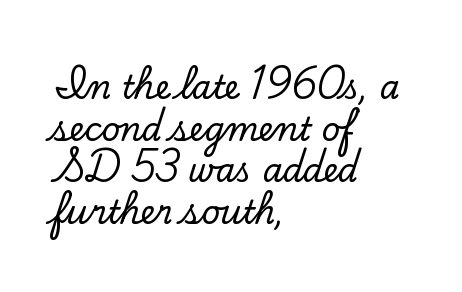
The image shows 32 px serif type; set left-aligned, normal line spacing (1.3x), normal letter spacing, not underlined; low stroke contrast and a small x-height.
